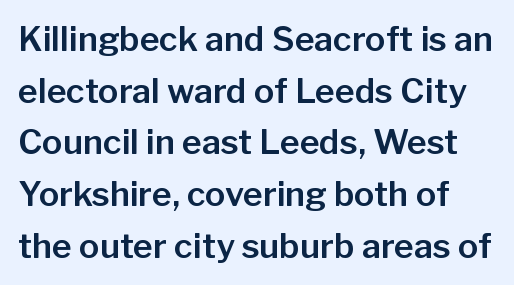
{"serif": "no", "italic": "no", "width": "normal", "stroke_contrast": "low", "x_height": "medium", "monospaced": "no", "underline": "no", "line_spacing": "normal", "line_spacing_ratio": 1.52, "letter_spacing": "normal", "letter_spacing_em": 0.0, "glyph_px": 34}
